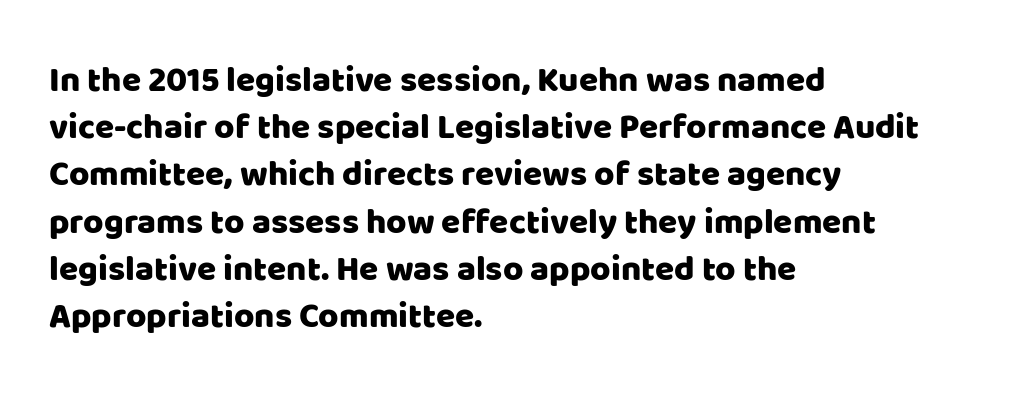
{"serif": "no", "italic": "no", "width": "normal", "stroke_contrast": "low", "x_height": "large", "monospaced": "no", "underline": "no", "align": "left", "line_spacing": "normal", "line_spacing_ratio": 1.35, "letter_spacing": "normal", "letter_spacing_em": 0.0, "glyph_px": 35}
